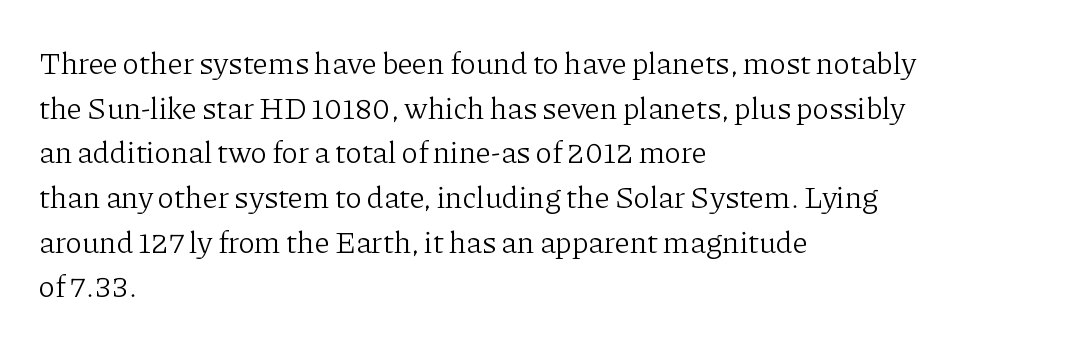
{"serif": "yes", "italic": "no", "bold": "no", "weight": "light", "width": "normal", "stroke_contrast": "low", "x_height": "medium", "monospaced": "no", "underline": "no", "align": "left", "line_spacing": "normal", "line_spacing_ratio": 1.44, "letter_spacing": "normal", "letter_spacing_em": 0.0, "glyph_px": 31}
